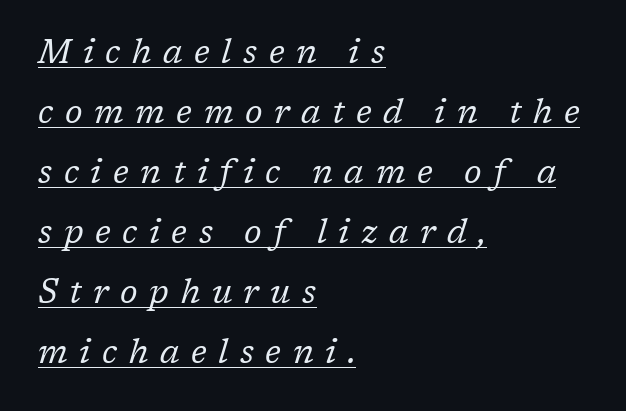
Q: Is the text bold? A: No.
Q: Is the text italic (slanted)? A: Yes, it leans right by about 17 degrees.
Q: Is the typeface a serif or a sans-serif typeface? A: Serif.
Q: Is the text underlined? A: Yes.
Q: How is the paragraph aligned? A: Left-aligned.
Q: Is the spacing between letters normal or unusually wide? A: Unusually wide.
Q: Width (condensed, normal, or wide)? A: Normal.
Q: Stroke contrast? A: Low.
Q: x-height? A: Medium.
Q: Monospaced? A: No.
